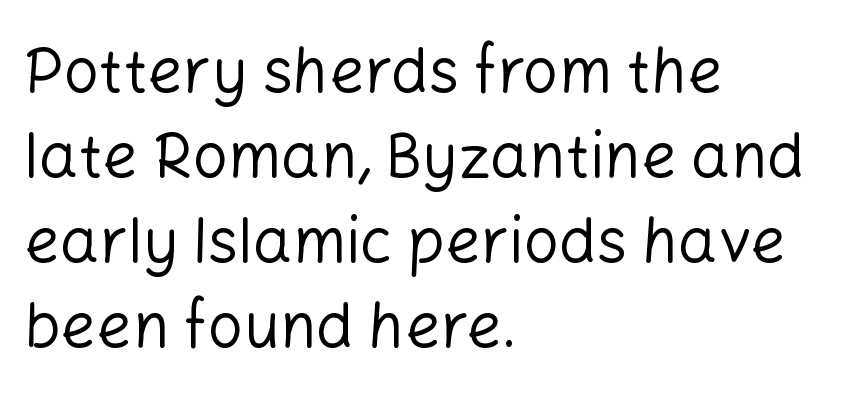
The image shows 62 px regular-weight sans-serif type, upright; set left-aligned, normal line spacing (1.37x), normal letter spacing, not underlined; low stroke contrast and a medium x-height.
